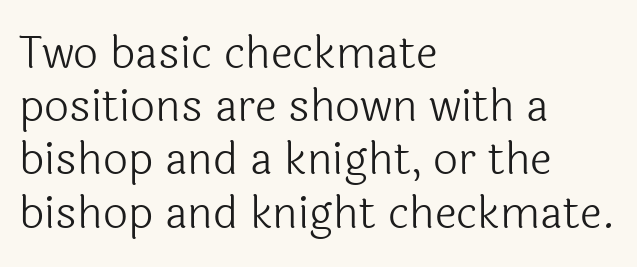
The words here are not underlined. Italic? Not at all — the glyphs are vertical. The letterforms sit at book weight or below. The font family rendered here belongs to the sans-serif group.
